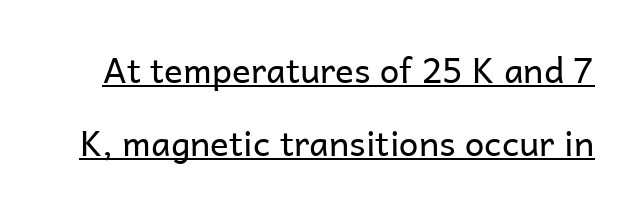
The image shows 35 px regular-weight sans-serif type, upright; set loose line spacing (2.09x), normal letter spacing, underlined; low stroke contrast and a medium x-height.
